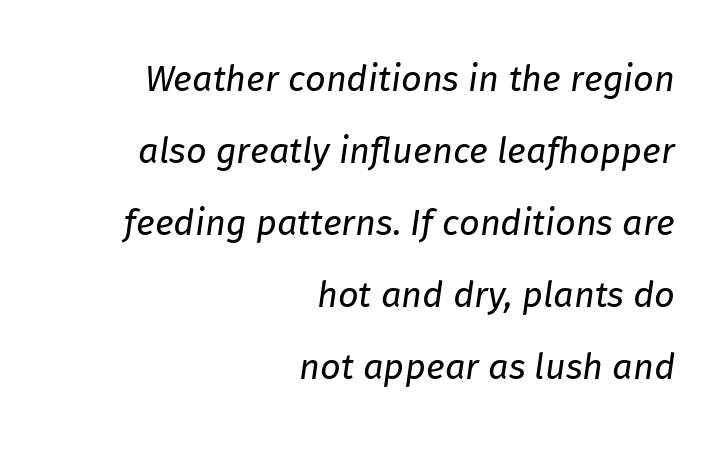
The image shows 36 px regular-weight type, italic (leaning right); set right-aligned, loose line spacing (2.0x), normal letter spacing, not underlined; low stroke contrast and a medium x-height.
